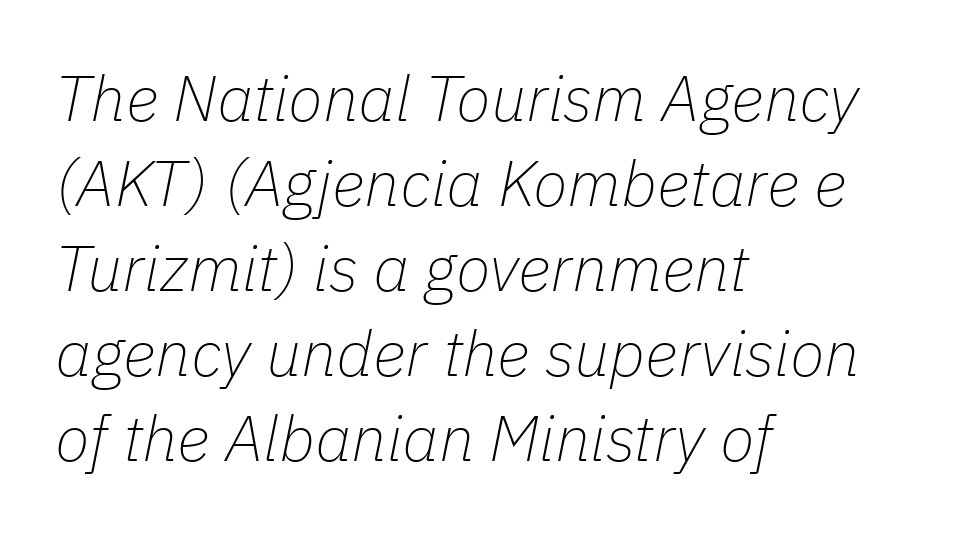
Each letter keeps its own natural width here, so spacing adapts to shape. The font is comparable to plain body text, perhaps lighter. Line spacing here is normal. Nobody drew a line under any word here. Italic? Definitely — the glyphs are oblique. Line starts are locked; line ends wander.
